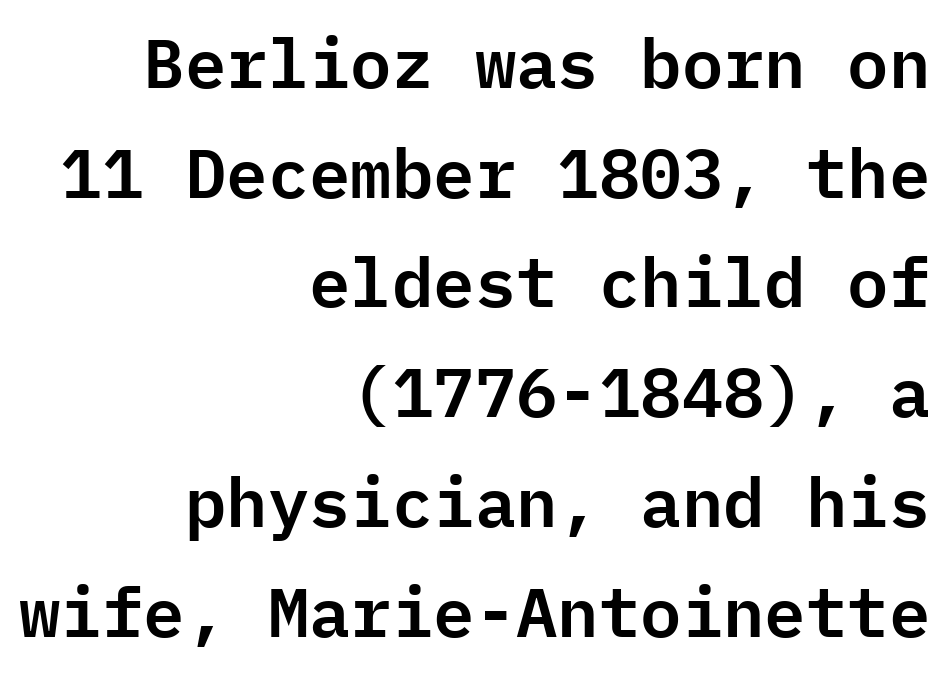
The image shows 69 px sans-serif type, upright, monospaced; set right-aligned, normal line spacing (1.59x), normal letter spacing, not underlined; low stroke contrast and a medium x-height.
